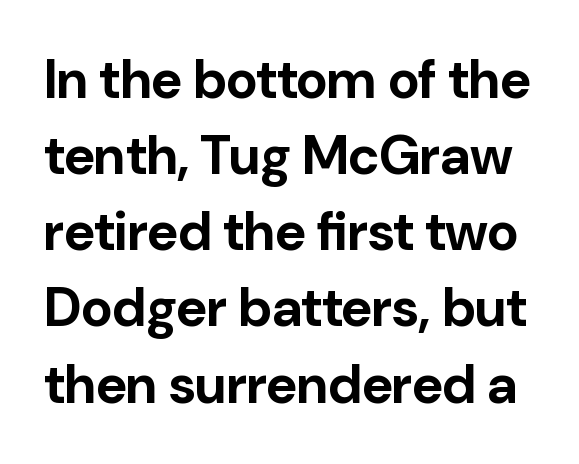
{"serif": "no", "italic": "no", "bold": "yes", "weight": "bold", "width": "normal", "stroke_contrast": "low", "x_height": "medium", "monospaced": "no", "underline": "no", "line_spacing": "normal", "line_spacing_ratio": 1.41, "letter_spacing": "normal", "letter_spacing_em": 0.0, "glyph_px": 54}
